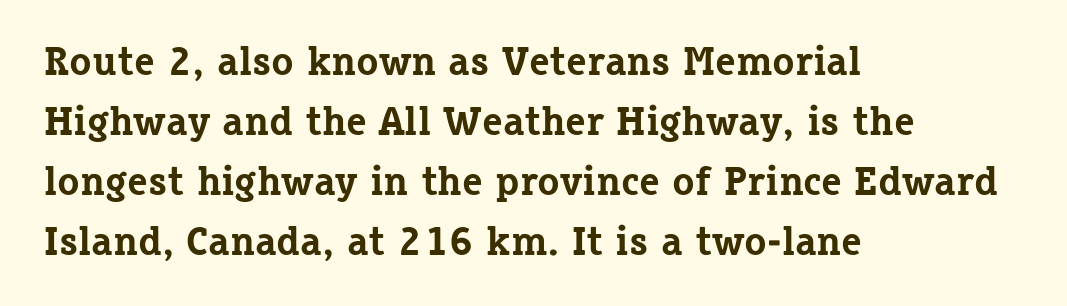
Note the varied advance widths — an 'i' is clearly narrower than an 'm'. The lettering holds an erect, upright posture throughout. This block has exactly the height ordinary leading produces. Line starts are locked; line ends wander.
